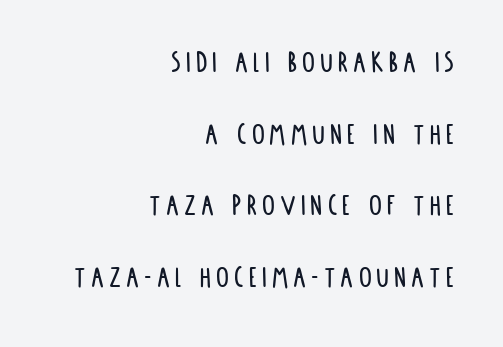
Nope, not italic — everything's standing straight. Vertical spacing — loose. Think of a printed novel: that variable character pitch is what you see here. This rendering features lettering with no underline. All the whitespace from short lines collects on the left. Are there feet on the stems? There aren't — it's a sans.
